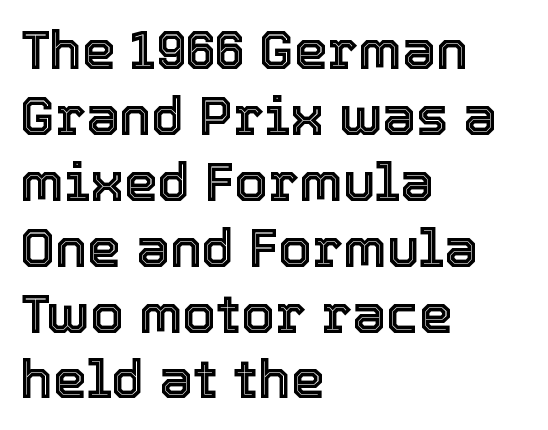
Beneath every word, the page is bare. Tall strokes in this sample are plumb rather than angled. Is the letter spacing exaggerated? No — it looks like the ordinary default. A typesetter would call this proportional, since set widths differ per character. Casual observation: everything's shoved over to the left.
